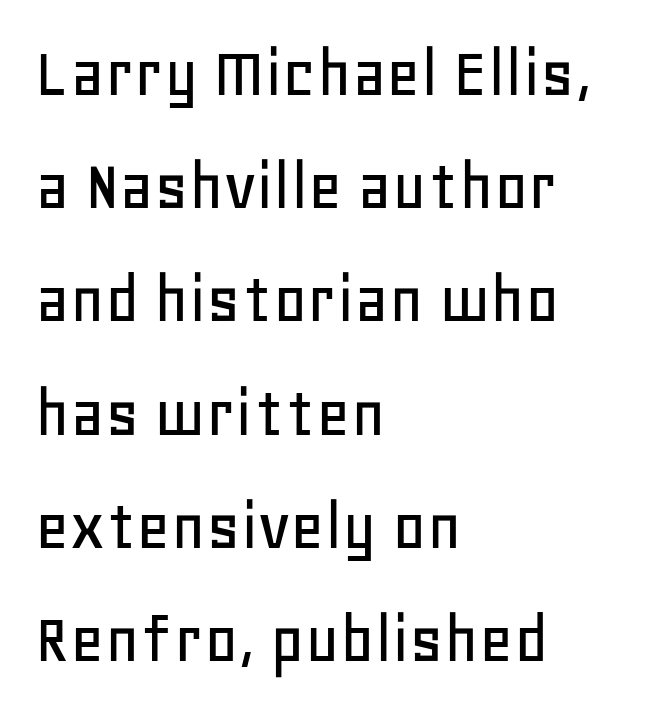
Q: Is the text italic (slanted)? A: No, it is upright.
Q: Is the typeface a serif or a sans-serif typeface? A: Sans-serif.
Q: Is the text underlined? A: No.
Q: How is the paragraph aligned? A: Left-aligned.
Q: Is the spacing between letters normal or unusually wide? A: Normal.
Q: Is the spacing between lines tight, normal or loose? A: Normal.
Q: Width (condensed, normal, or wide)? A: Normal.
Q: Stroke contrast? A: Low.
Q: x-height? A: Large.
Q: Monospaced? A: No.
